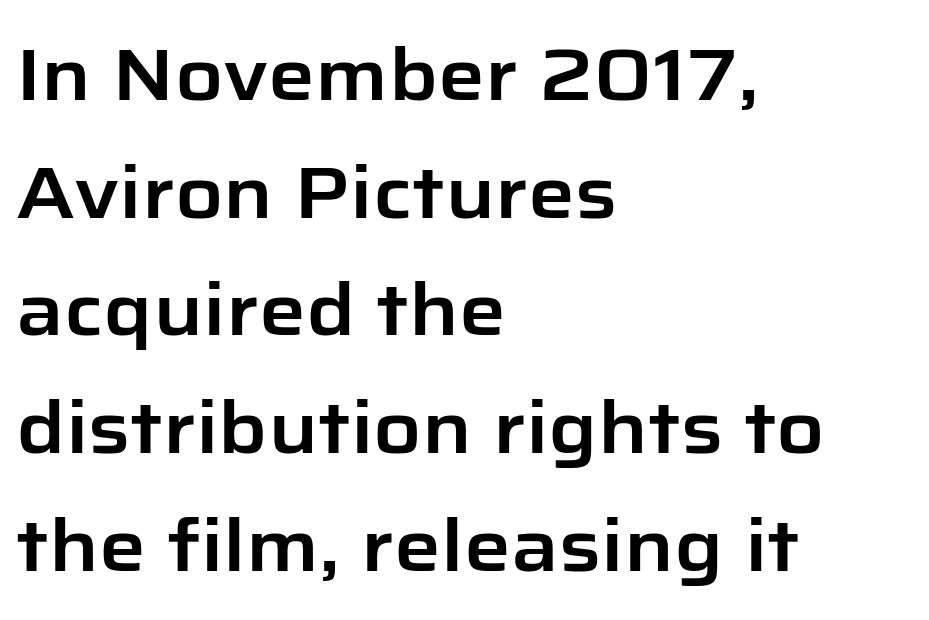
{"serif": "no", "italic": "no", "width": "normal", "stroke_contrast": "low", "x_height": "medium", "monospaced": "no", "underline": "no", "align": "left", "line_spacing": "normal", "line_spacing_ratio": 1.59, "letter_spacing": "normal", "letter_spacing_em": 0.0, "glyph_px": 74}
